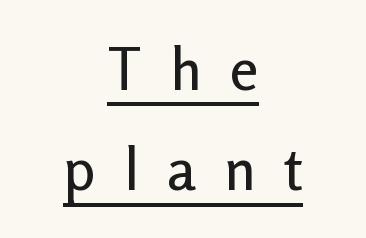
The image shows 58 px sans-serif type, upright; set centered, line spacing 1.73x, unusually wide letter spacing (+0.49 em), underlined; low stroke contrast and a medium x-height.
